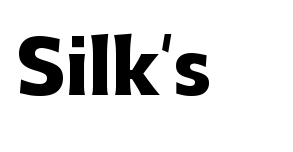
This is heavy type, rendered in bold. Character widths vary here, with narrow letters taking less room than wide ones. The tracking reads as untouched default to a designer's eye. Characters remain perfectly vertical along every line. This rendering features lettering with no underline.
